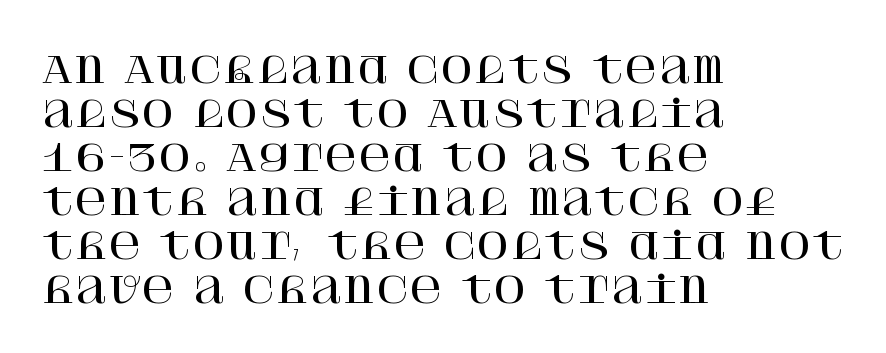
The image shows 36 px serif type, upright; set left-aligned, line spacing 1.22x, normal letter spacing, not underlined; high stroke contrast and a large x-height.
